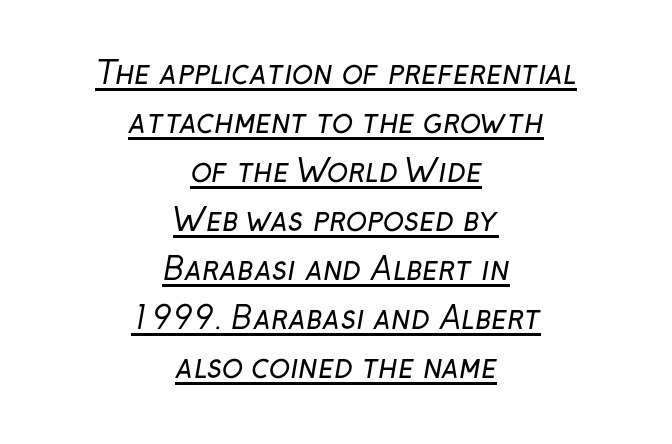
The image shows 31 px regular-weight sans-serif type; set centered, normal line spacing (1.58x), normal letter spacing, underlined; low stroke contrast and a medium x-height.
